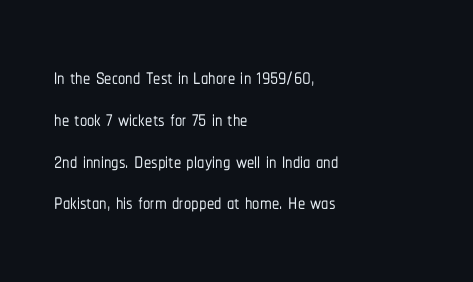
The image shows 29 px condensed sans-serif type, upright; set left-aligned, normal line spacing (1.44x), normal letter spacing, not underlined; low stroke contrast and a medium x-height.
